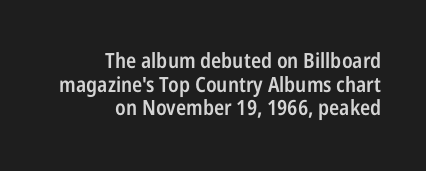
The image shows 21 px text type, upright; set right-aligned, tight line spacing (1.13x), normal letter spacing, not underlined.
